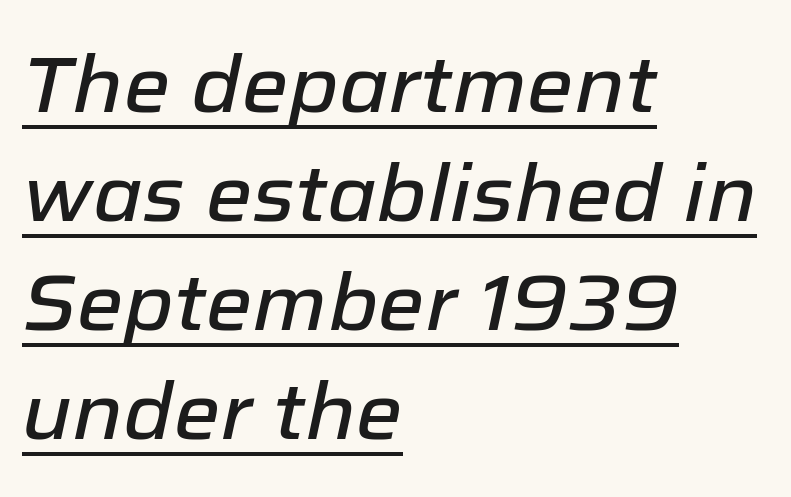
The image shows 79 px text type, italic (leaning right); set left-aligned, normal line spacing (1.38x), normal letter spacing, underlined; low stroke contrast and a medium x-height.
